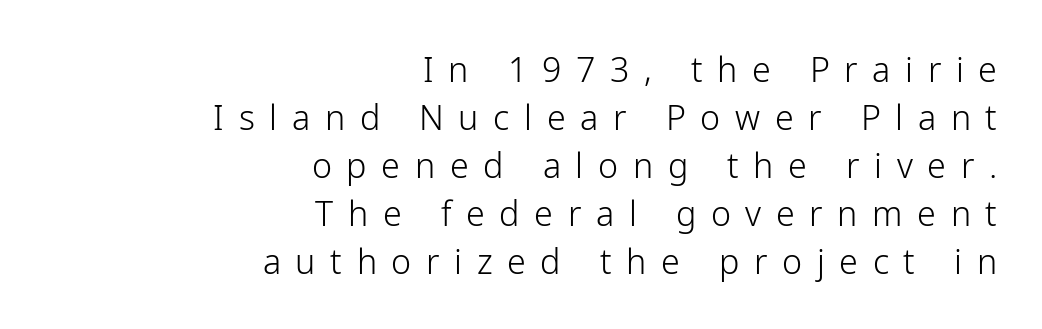
{"serif": "no", "italic": "no", "bold": "no", "weight": "light", "width": "normal", "stroke_contrast": "low", "x_height": "medium", "monospaced": "no", "underline": "no", "align": "right", "line_spacing": "normal", "line_spacing_ratio": 1.41, "letter_spacing": "wide", "letter_spacing_em": 0.43, "glyph_px": 34}
